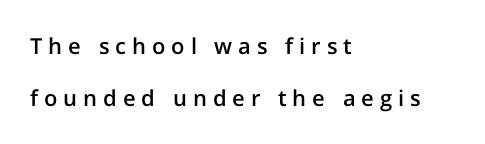
Q: Is the text bold? A: Semi-bold.
Q: Is the text italic (slanted)? A: No, it is upright.
Q: Is the text underlined? A: No.
Q: How is the paragraph aligned? A: Left-aligned.
Q: Is the spacing between letters normal or unusually wide? A: Unusually wide.
Q: Is the spacing between lines tight, normal or loose? A: Loose.
